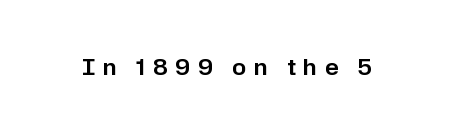
The image shows 22 px text type, upright; set unusually wide letter spacing (+0.36 em), not underlined.
